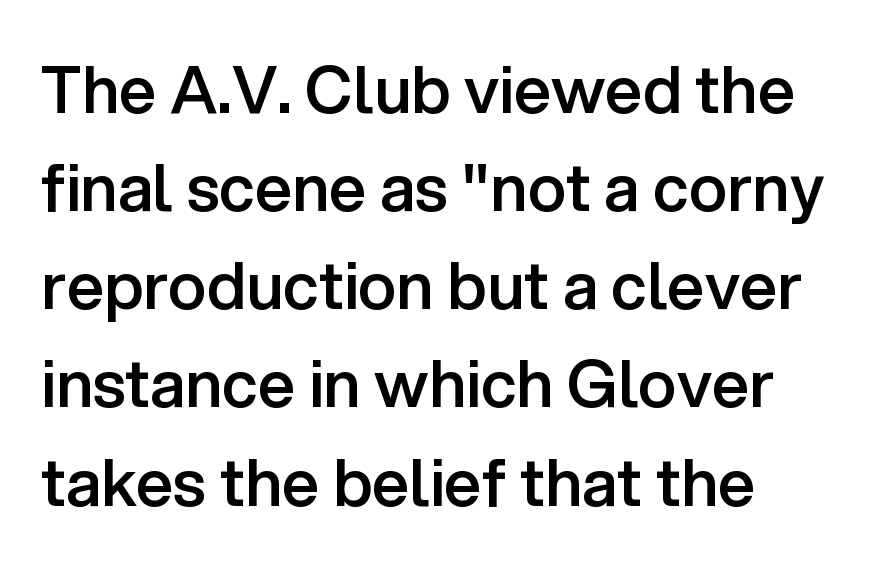
{"serif": "no", "italic": "no", "bold": "semi", "weight": "semibold", "width": "normal", "stroke_contrast": "low", "x_height": "medium", "monospaced": "no", "underline": "no", "align": "left", "line_spacing": "normal", "line_spacing_ratio": 1.51, "letter_spacing": "normal", "letter_spacing_em": 0.0, "glyph_px": 65}
